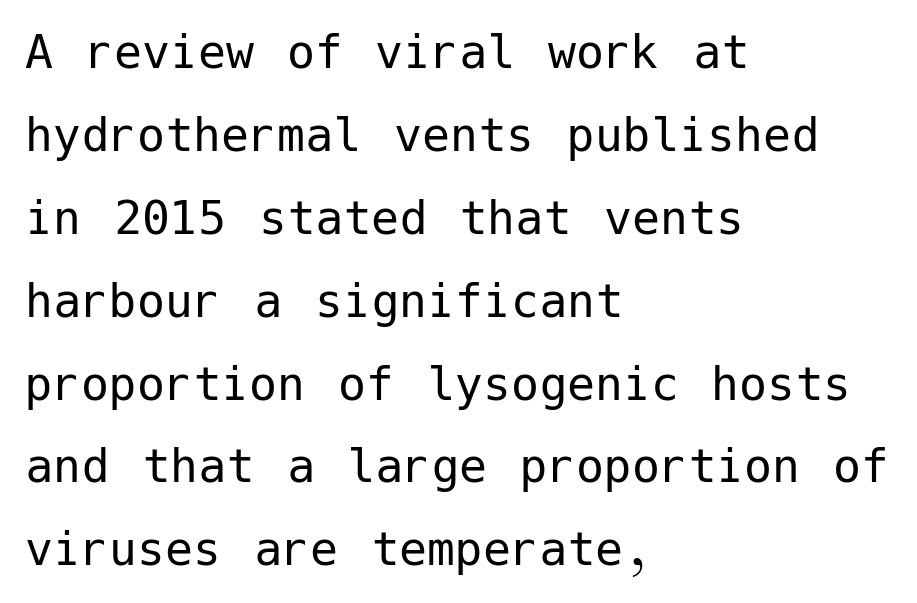
The image shows 56 px regular-weight sans-serif type, upright; set left-aligned, normal line spacing (1.48x), normal letter spacing, not underlined; low stroke contrast and a medium x-height.
